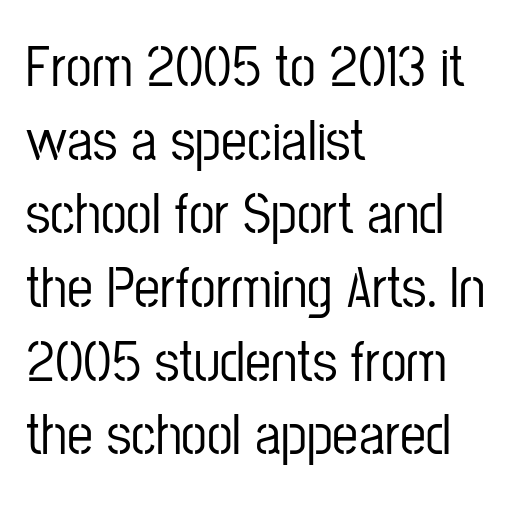
The image shows 58 px condensed sans-serif type, upright; set left-aligned, normal line spacing (1.27x), normal letter spacing, not underlined; low stroke contrast and a medium x-height.
